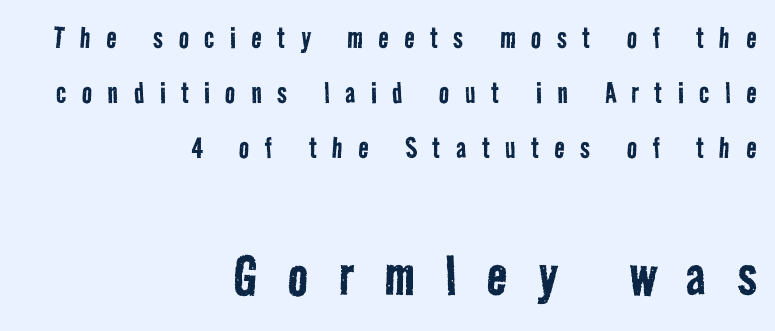
The image shows 67 px regular-weight, condensed sans-serif type; set right-aligned, normal line spacing (1.62x), unusually wide letter spacing (+0.46 em), not underlined; the second (bottom) block is 1.97x larger; low stroke contrast and a medium x-height.
